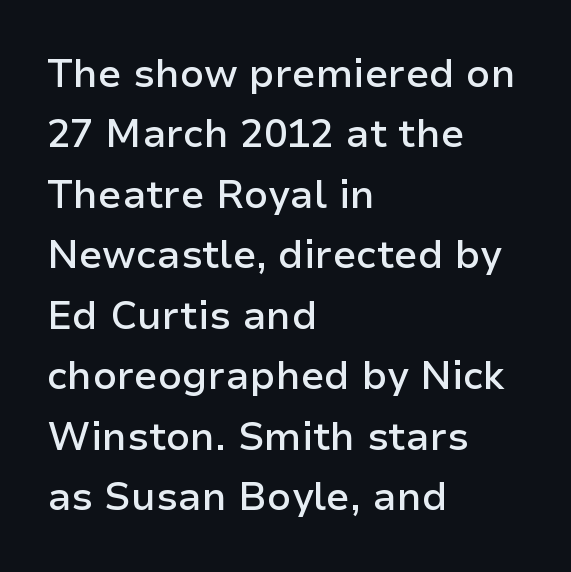
{"serif": "no", "italic": "no", "bold": "semi", "weight": "semibold", "width": "normal", "stroke_contrast": "low", "x_height": "medium", "monospaced": "no", "underline": "no", "align": "left", "line_spacing": "normal", "line_spacing_ratio": 1.55, "letter_spacing": "normal", "letter_spacing_em": 0.0, "glyph_px": 39}
